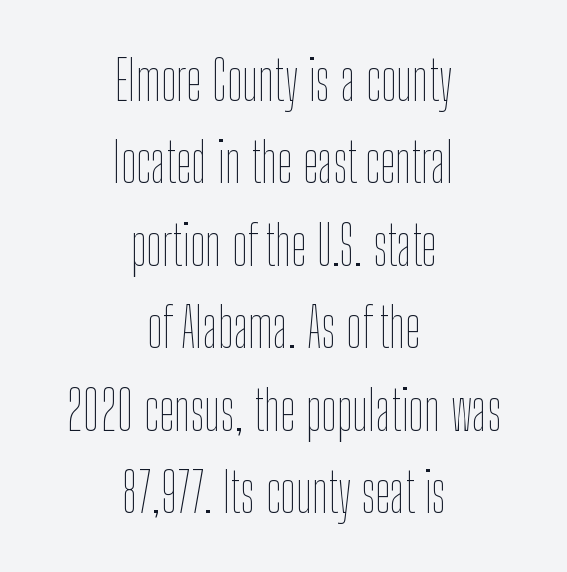
Q: Is the text bold? A: No.
Q: Is the text italic (slanted)? A: No, it is upright.
Q: Is the text underlined? A: No.
Q: How is the paragraph aligned? A: Centered.
Q: Is the spacing between letters normal or unusually wide? A: Normal.
Q: Is the spacing between lines tight, normal or loose? A: Normal.
Q: Width (condensed, normal, or wide)? A: Condensed.
Q: Stroke contrast? A: Low.
Q: x-height? A: Medium.
Q: Monospaced? A: No.
